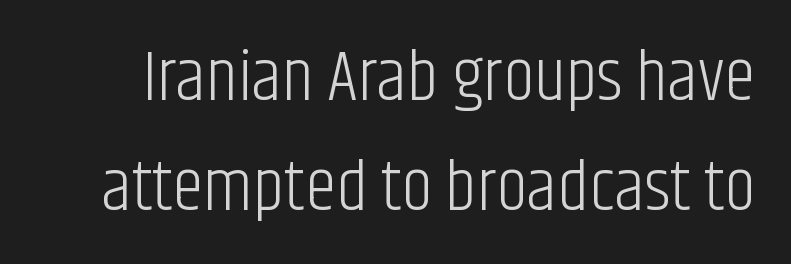
Q: Is the text bold? A: No.
Q: Is the text italic (slanted)? A: No, it is upright.
Q: Is the typeface a serif or a sans-serif typeface? A: Sans-serif.
Q: Is the text underlined? A: No.
Q: Is the spacing between letters normal or unusually wide? A: Normal.
Q: Is the spacing between lines tight, normal or loose? A: Normal.
Q: Width (condensed, normal, or wide)? A: Condensed.
Q: Stroke contrast? A: Low.
Q: x-height? A: Large.
Q: Monospaced? A: No.
